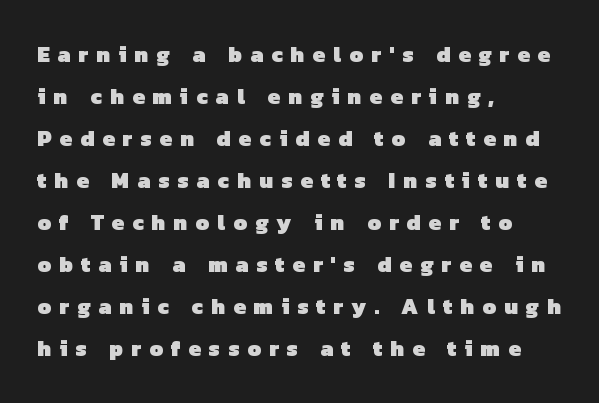
Horizontal bands of white between lines are thick stripes. Does extra space separate the letters? Yes, quite a lot of it. The font is running at its bold setting. Lines of text with bare space underneath. One-word summary of the alignment: left.
